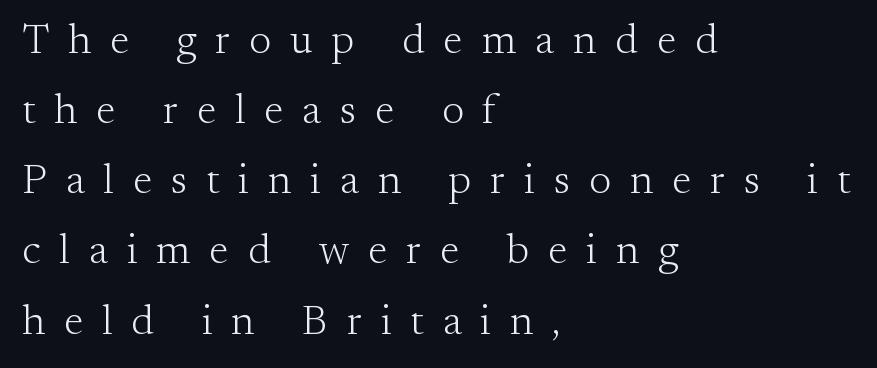
{"serif": "yes", "italic": "no", "bold": "no", "weight": "light", "width": "normal", "stroke_contrast": "medium", "x_height": "small", "monospaced": "no", "underline": "no", "align": "left", "line_spacing": "normal", "line_spacing_ratio": 1.67, "letter_spacing": "wide", "letter_spacing_em": 0.45, "glyph_px": 42}
